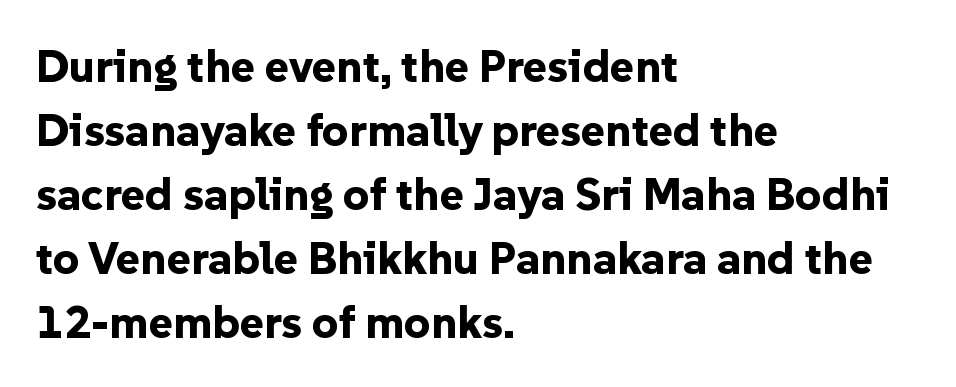
The type is set solid horizontally, with unmodified tracking. This sample keeps an unexceptional amount of space between lines. The rendering shows plain stroke endings on the letterforms — a sans-serif design. Each row of text sits above clean, open space. The axis of the letterforms is exactly vertical. In terms of weight, the rendering is a true, heavy bold.
